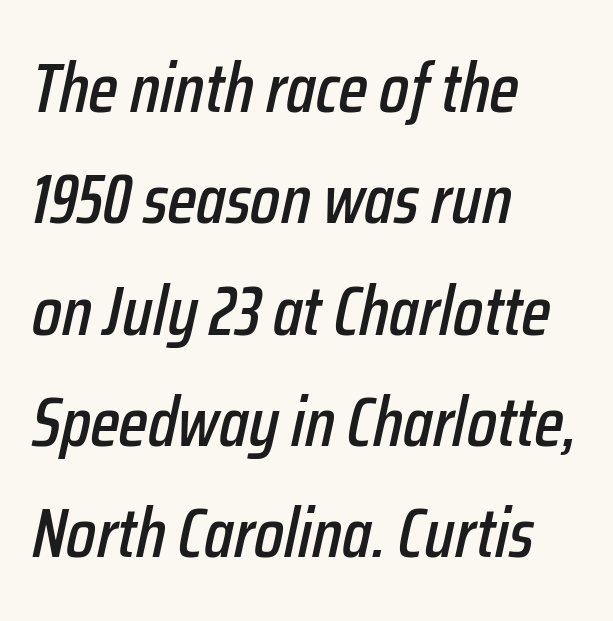
Horizontal bands of white between lines are of average thickness. Left-aligned paragraph, ragged on the right. Spacing verdict: proportional, widths tailored to each character. Every character sits at an angle, as italics do.
